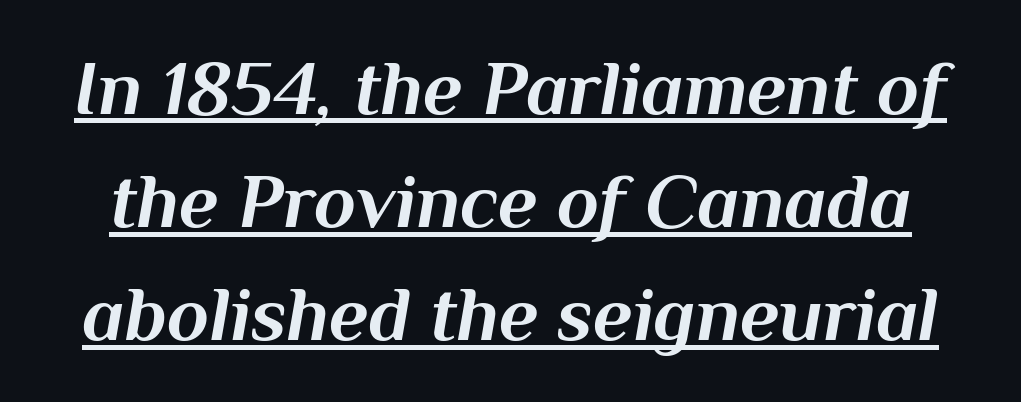
Q: Is the text bold? A: Yes.
Q: Is the text italic (slanted)? A: Yes, it leans right by about 10 degrees.
Q: Is the text underlined? A: Yes.
Q: Is the spacing between letters normal or unusually wide? A: Normal.
Q: Is the spacing between lines tight, normal or loose? A: Normal.
Q: Width (condensed, normal, or wide)? A: Normal.
Q: Stroke contrast? A: Medium.
Q: x-height? A: Medium.
Q: Monospaced? A: No.
